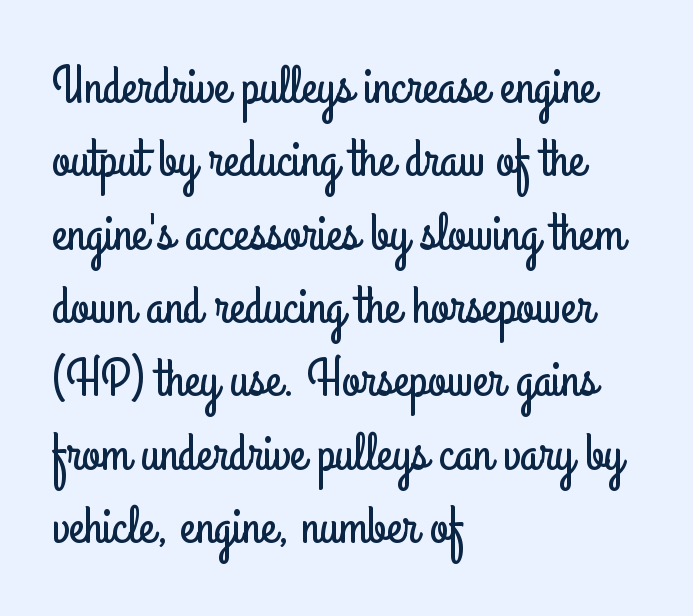
{"serif": "no", "width": "condensed", "stroke_contrast": "low", "x_height": "small", "monospaced": "no", "underline": "no", "align": "left", "line_spacing": "normal", "line_spacing_ratio": 1.41, "letter_spacing": "normal", "letter_spacing_em": 0.0, "glyph_px": 52}
